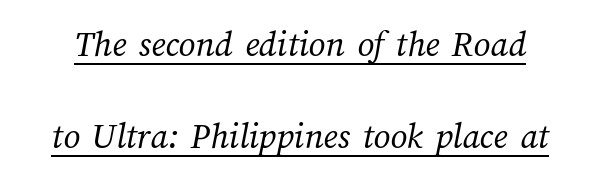
Think of a printed novel: that variable character pitch is what you see here. Beneath each row of characters lies a ruled line. Widely set lines give the paragraph a tall, airy silhouette. The font sits on the lighter half of the weight spectrum, regular included.
